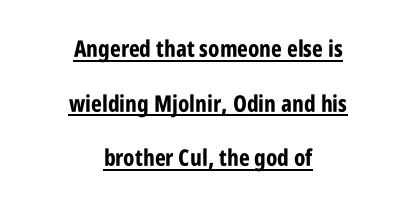
{"italic": "no", "bold": "yes", "underline": "yes", "align": "center", "line_spacing": "loose", "line_spacing_ratio": 2.37, "letter_spacing": "normal", "letter_spacing_em": 0.0, "glyph_px": 23}
